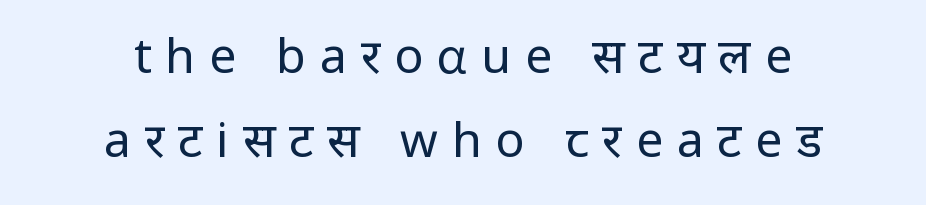
{"serif": "no", "italic": "no", "bold": "no", "weight": "regular", "width": "condensed", "stroke_contrast": "low", "underline": "no", "align": "center", "line_spacing_ratio": 1.74, "letter_spacing": "wide", "letter_spacing_em": 0.29, "glyph_px": 48}
